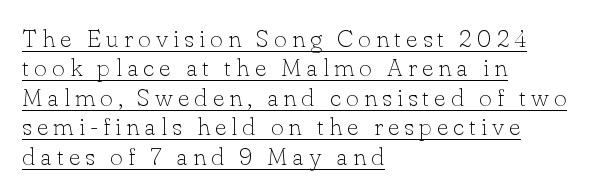
Which margin do the lines hug? The left one — the right edge is uneven. The specimen includes a rule beneath the text block's lines. The rendering inserts visible extra space after every character. Each stroke keeps to a modest, everyday thickness or less. Ordinary non-slanted type is in use.
